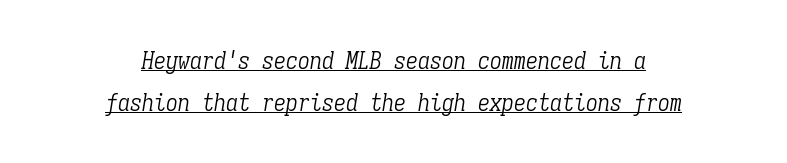
Q: Is the text bold? A: No.
Q: Is the text italic (slanted)? A: Yes, it leans right by about 9 degrees.
Q: Is the text underlined? A: Yes.
Q: How is the paragraph aligned? A: Centered.
Q: Is the spacing between letters normal or unusually wide? A: Normal.
